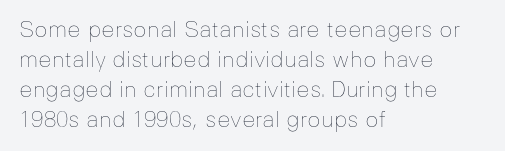
{"italic": "no", "bold": "no", "underline": "no", "align": "left", "line_spacing": "normal", "line_spacing_ratio": 1.36, "letter_spacing": "normal", "letter_spacing_em": 0.0, "glyph_px": 22}
